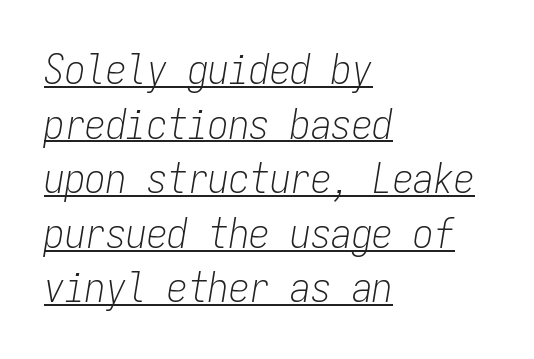
The gaps between neighbouring characters are ordinary and unremarkable. This sample has the even, mechanical cadence of fixed-width lettering. The typesetter has applied underlining to the passage shown. Each line starts at the same left margin while the right side varies. The font sits on the lighter half of the weight spectrum, regular included.
